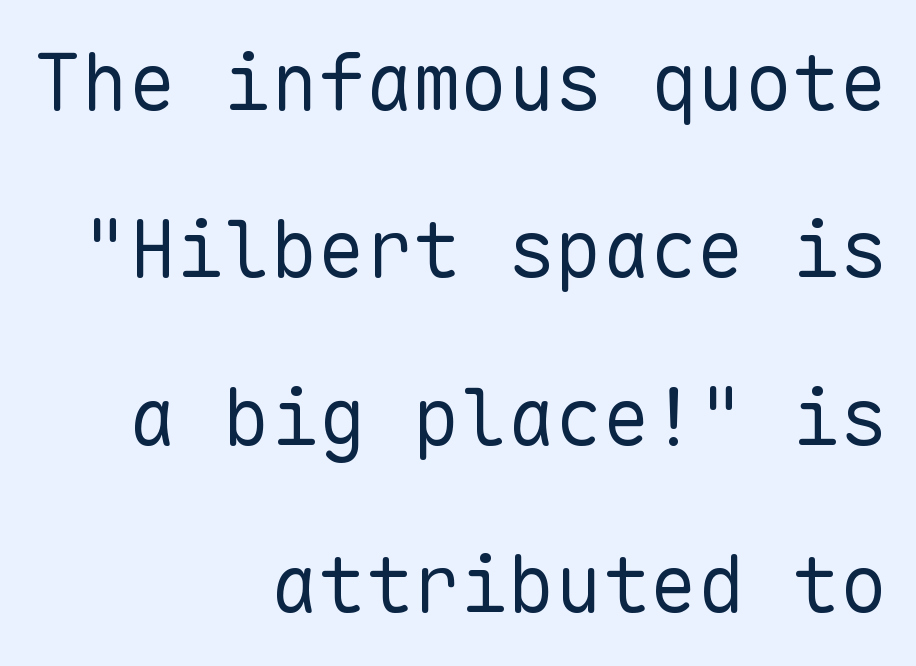
Q: Is the text bold? A: No.
Q: Is the text italic (slanted)? A: No, it is upright.
Q: Is the typeface a serif or a sans-serif typeface? A: Sans-serif.
Q: Is the text underlined? A: No.
Q: How is the paragraph aligned? A: Right-aligned.
Q: Is the spacing between letters normal or unusually wide? A: Normal.
Q: Is the spacing between lines tight, normal or loose? A: Loose.
Q: Width (condensed, normal, or wide)? A: Normal.
Q: Stroke contrast? A: Low.
Q: x-height? A: Medium.
Q: Monospaced? A: Yes.
